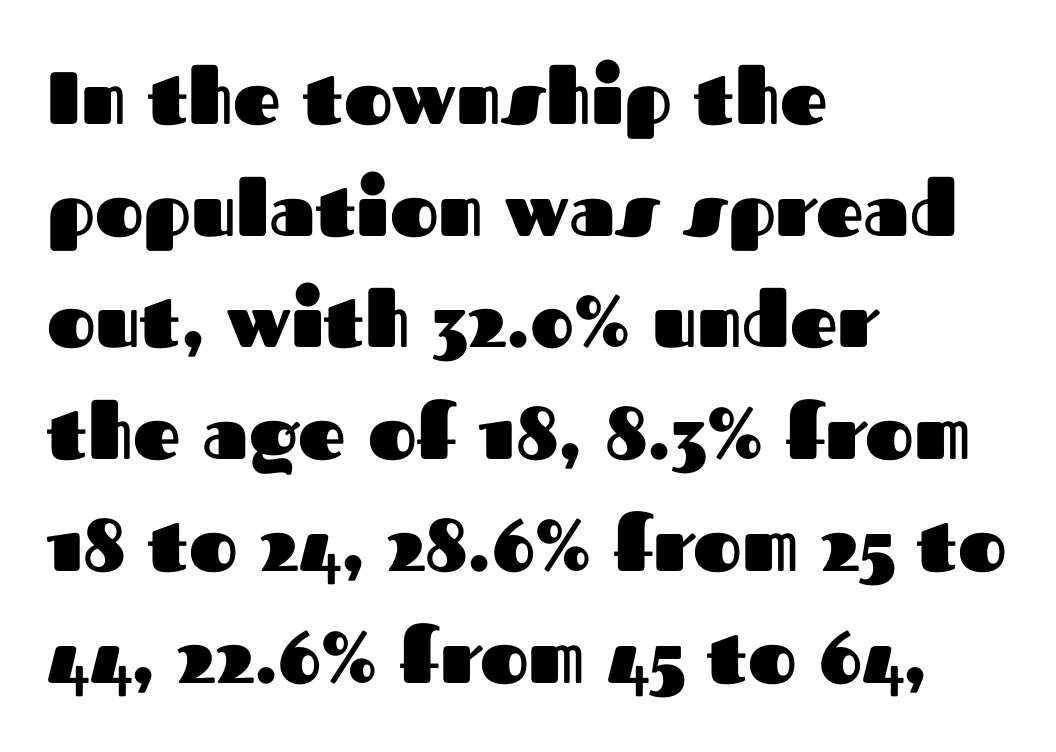
{"serif": "no", "italic": "no", "bold": "yes", "weight": "heavy", "width": "normal", "stroke_contrast": "medium", "x_height": "medium", "monospaced": "no", "underline": "no", "align": "left", "line_spacing": "normal", "line_spacing_ratio": 1.51, "letter_spacing": "normal", "letter_spacing_em": 0.0, "glyph_px": 74}
